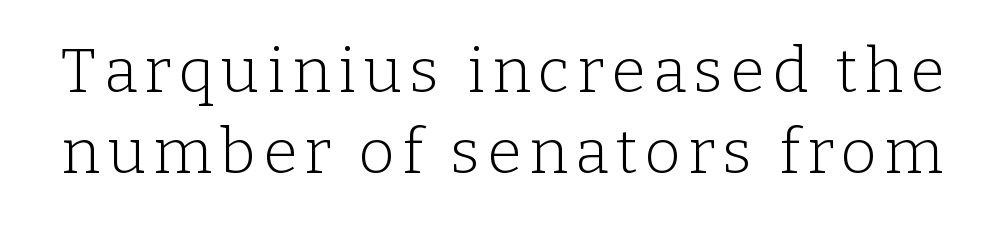
Q: Is the text bold? A: No.
Q: Is the text italic (slanted)? A: No, it is upright.
Q: Is the typeface a serif or a sans-serif typeface? A: Serif.
Q: Is the text underlined? A: No.
Q: Is the spacing between lines tight, normal or loose? A: Normal.
Q: Width (condensed, normal, or wide)? A: Normal.
Q: Stroke contrast? A: Low.
Q: x-height? A: Medium.
Q: Monospaced? A: No.
